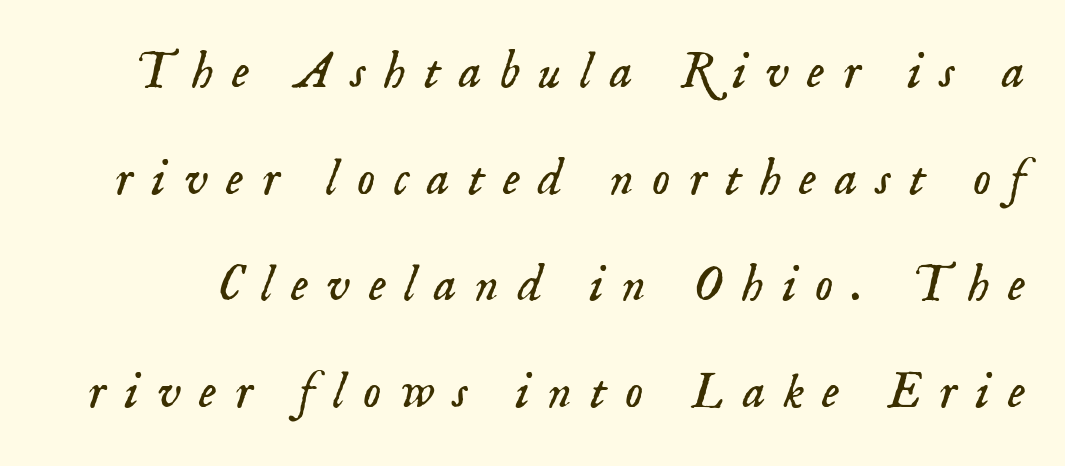
The image shows 51 px light serif type, italic (leaning right); set loose line spacing (2.09x), unusually wide letter spacing (+0.36 em), not underlined; low stroke contrast and a small x-height.
